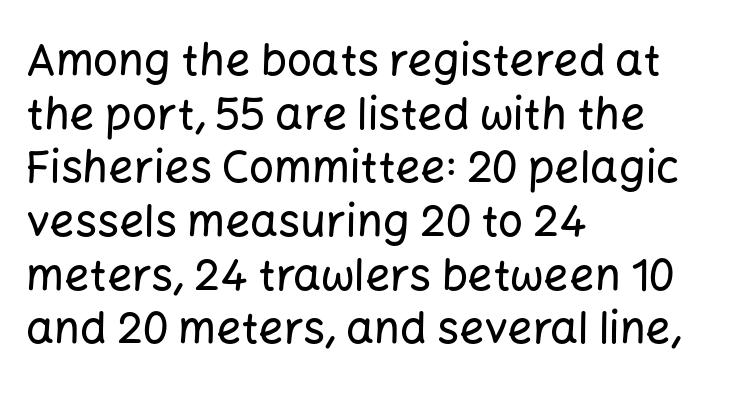
Q: Is the text italic (slanted)? A: No, it is upright.
Q: Is the typeface a serif or a sans-serif typeface? A: Sans-serif.
Q: Is the text underlined? A: No.
Q: How is the paragraph aligned? A: Left-aligned.
Q: Is the spacing between letters normal or unusually wide? A: Normal.
Q: Width (condensed, normal, or wide)? A: Normal.
Q: Stroke contrast? A: Low.
Q: x-height? A: Medium.
Q: Monospaced? A: No.
